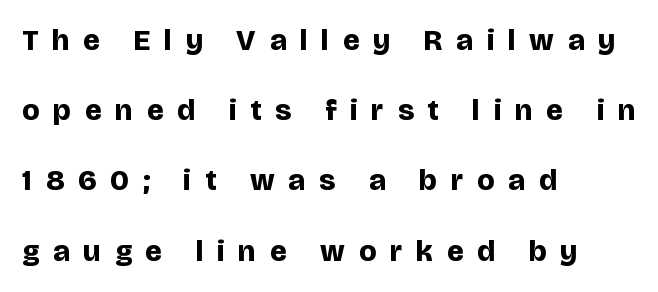
{"serif": "no", "italic": "no", "bold": "yes", "weight": "bold", "width": "normal", "stroke_contrast": "low", "x_height": "large", "monospaced": "no", "underline": "no", "align": "left", "line_spacing": "loose", "line_spacing_ratio": 2.34, "letter_spacing": "wide", "letter_spacing_em": 0.46, "glyph_px": 30}
